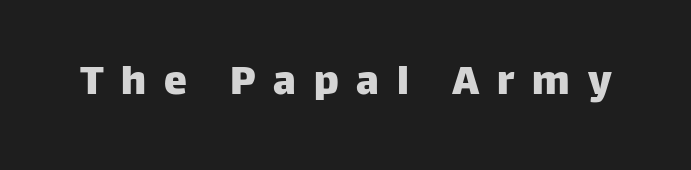
The image shows 46 px sans-serif type, upright; set unusually wide letter spacing (+0.39 em), not underlined; low stroke contrast and a large x-height.
